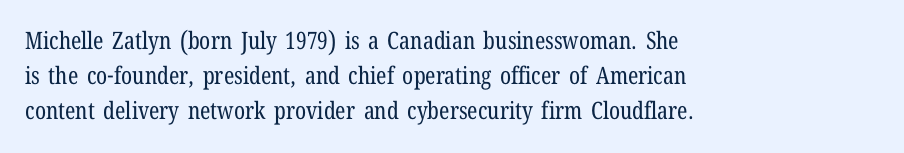
Q: Is the text bold? A: No.
Q: Is the text italic (slanted)? A: No, it is upright.
Q: Is the text underlined? A: No.
Q: How is the paragraph aligned? A: Left-aligned.
Q: Is the spacing between letters normal or unusually wide? A: Normal.
Q: Is the spacing between lines tight, normal or loose? A: Normal.
